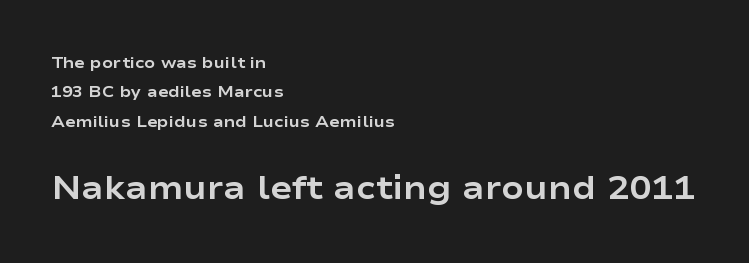
The image shows 33 px bold, wide sans-serif type, upright; set left-aligned, line spacing 1.83x, normal letter spacing, not underlined; the second (bottom) block is 2.06x larger; low stroke contrast and a medium x-height.
